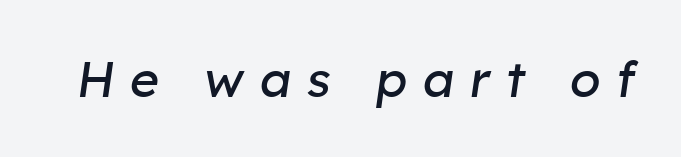
{"italic": "yes", "lean": "right", "slant_degrees": 8, "bold": "no", "weight": "regular", "width": "normal", "stroke_contrast": "low", "x_height": "medium", "monospaced": "no", "underline": "no", "letter_spacing": "wide", "letter_spacing_em": 0.31, "glyph_px": 50}
